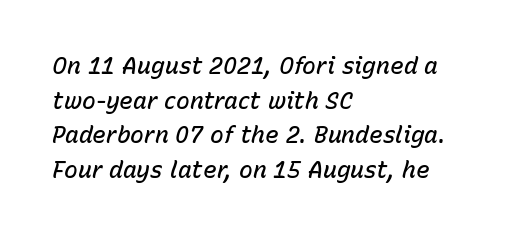
{"italic": "yes", "lean": "right", "slant_degrees": 15, "bold": "semi", "underline": "no", "align": "left", "line_spacing": "normal", "line_spacing_ratio": 1.51, "letter_spacing": "normal", "letter_spacing_em": 0.0, "glyph_px": 23}
